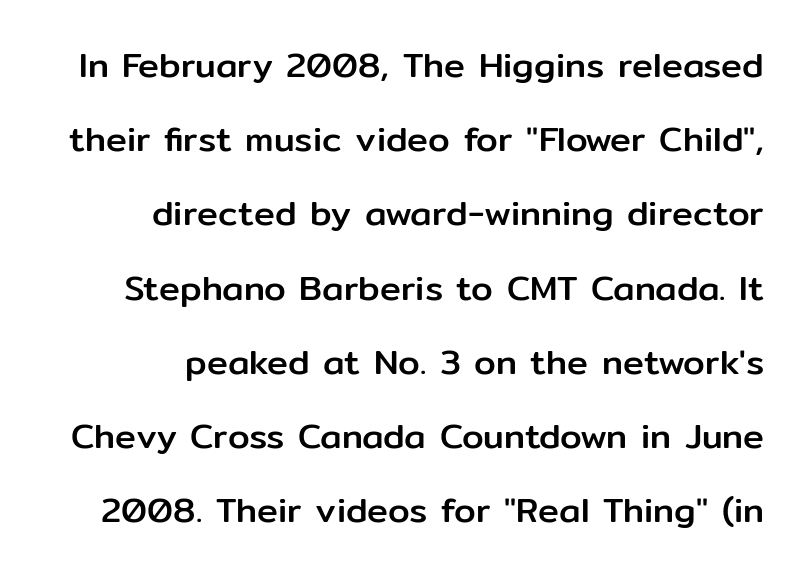
Here the designer chose a conventional face with non-uniform glyph widths. If you drew a line through each stem, it would be perfectly vertical. Just letters on the line, the space beneath them empty. Interline gaps are noticeably wide in this sample. Caption: multi-line text, flush right, ragged left.
